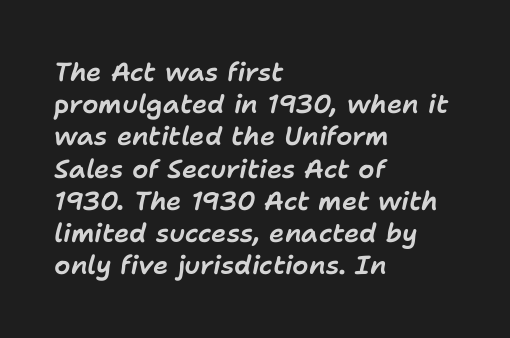
{"italic": "yes", "lean": "right", "slant_degrees": 11, "underline": "no", "align": "left", "line_spacing_ratio": 1.24, "letter_spacing": "normal", "letter_spacing_em": 0.0, "glyph_px": 26}
